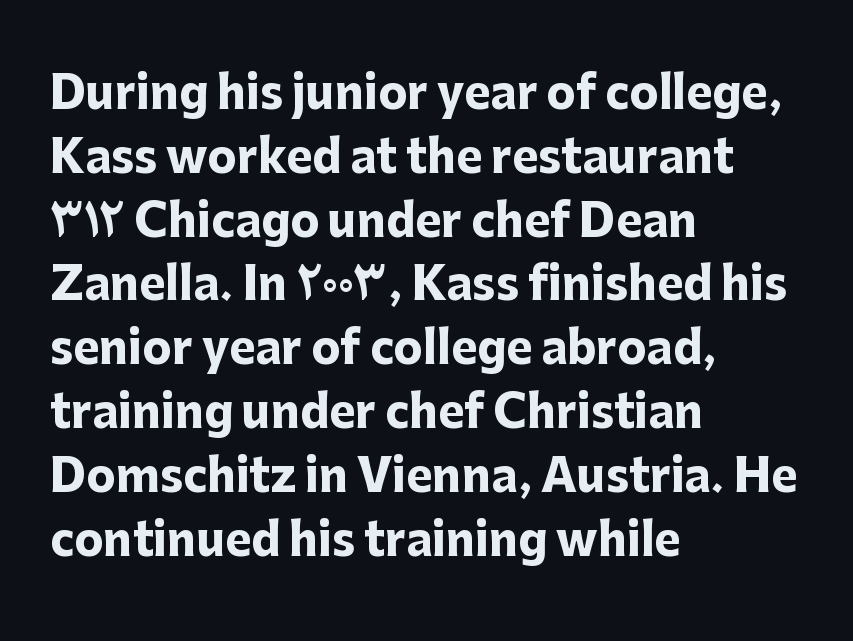
This is the regular roman posture of the typeface. Do the characters align in a grid? No, the font is proportional. Reading down the column, the eye jumps a familiar distance to each next line. Is this a sans? Yes — the strokes have no serifs. Casual observation: everything's shoved over to the left. Just letters on the line, the space beneath them empty.
